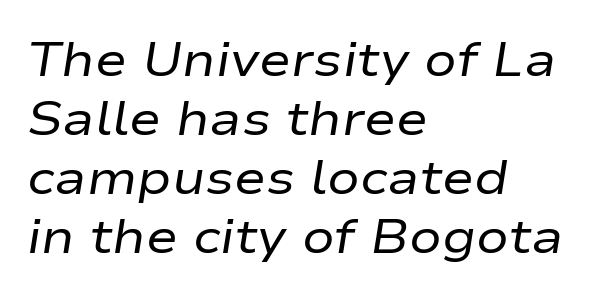
{"italic": "yes", "lean": "right", "slant_degrees": 9, "bold": "no", "weight": "regular", "width": "wide", "stroke_contrast": "low", "x_height": "medium", "monospaced": "no", "underline": "no", "align": "left", "line_spacing_ratio": 1.23, "letter_spacing": "normal", "letter_spacing_em": 0.0, "glyph_px": 48}
